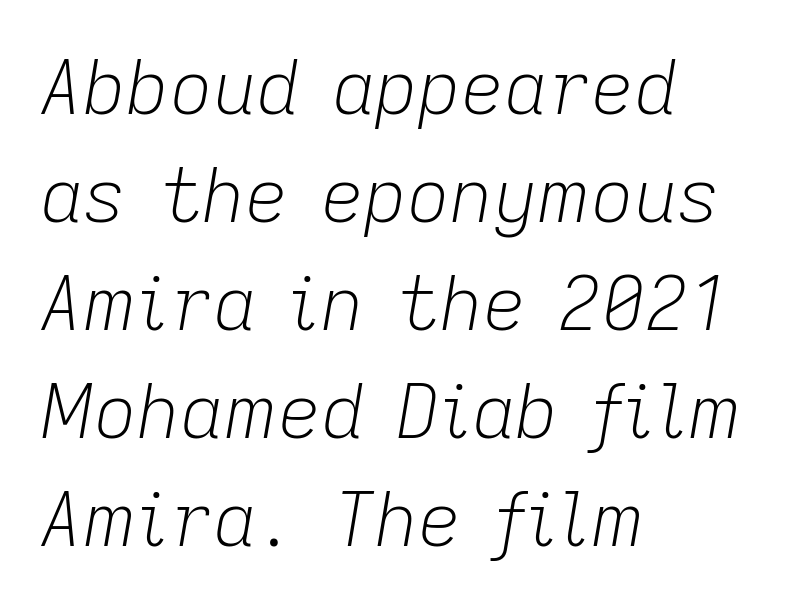
{"italic": "yes", "lean": "right", "slant_degrees": 9, "bold": "no", "weight": "light", "width": "normal", "stroke_contrast": "low", "x_height": "medium", "monospaced": "no", "underline": "no", "align": "left", "line_spacing": "normal", "line_spacing_ratio": 1.44, "letter_spacing": "normal", "letter_spacing_em": 0.0, "glyph_px": 75}
